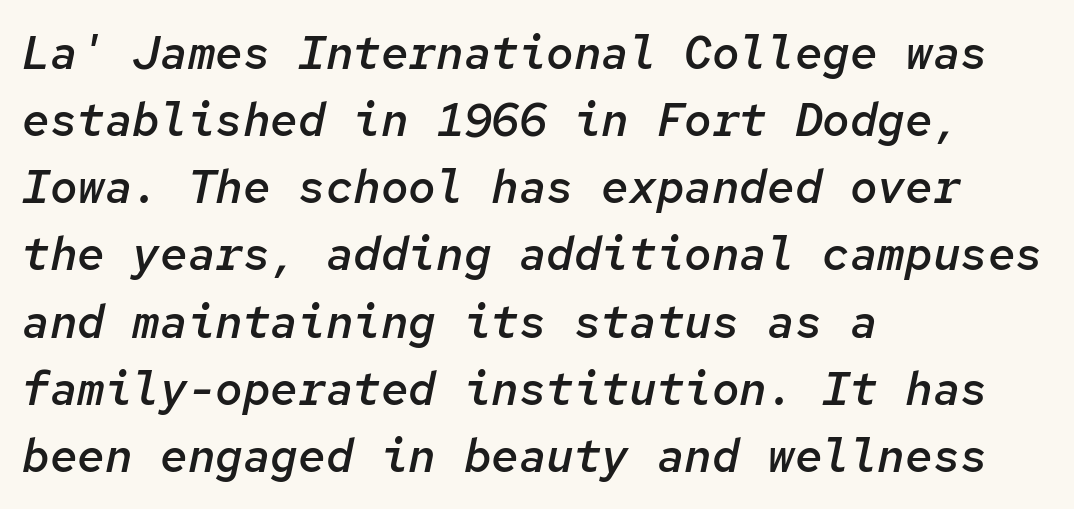
Q: Is the text bold? A: Semi-bold.
Q: Is the text italic (slanted)? A: Yes, it leans right by about 12 degrees.
Q: Is the text underlined? A: No.
Q: How is the paragraph aligned? A: Left-aligned.
Q: Is the spacing between letters normal or unusually wide? A: Normal.
Q: Is the spacing between lines tight, normal or loose? A: Normal.
Q: Width (condensed, normal, or wide)? A: Normal.
Q: Stroke contrast? A: Low.
Q: x-height? A: Medium.
Q: Monospaced? A: Yes.
